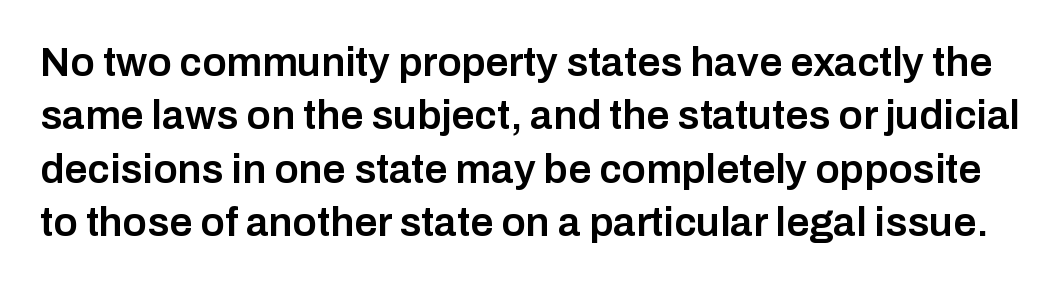
The image shows 41 px semibold sans-serif type, upright; set normal line spacing (1.3x), normal letter spacing, not underlined; low stroke contrast and a medium x-height.
